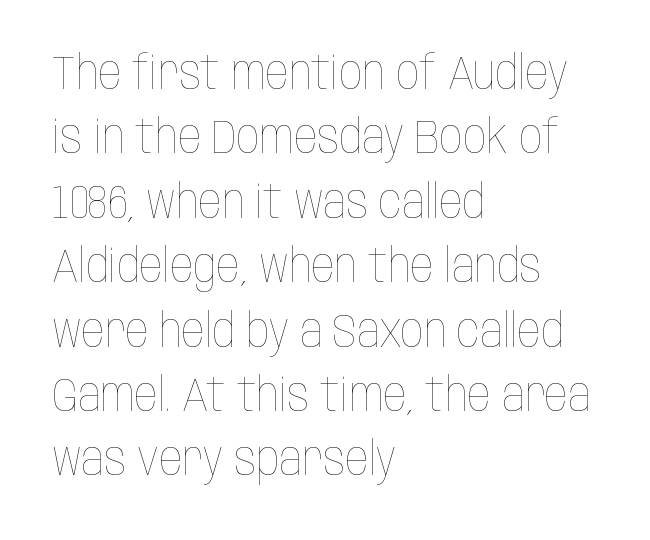
A student would call this left alignment; a typographer would say flush left, rag right. Weight class: somewhere from thin through regular. The line-height multiplier appears to be the usual default. This rendering features lettering with no underline. Is this a fixed-width face? No — the glyphs have proportional, varying widths.
